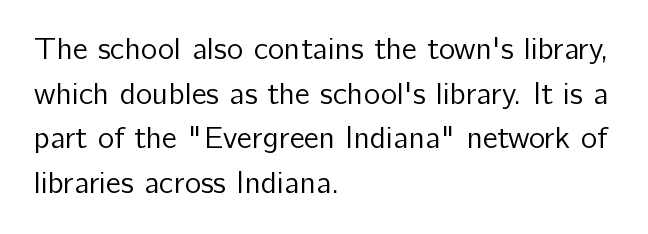
The image shows 31 px regular-weight sans-serif type, upright; set left-aligned, normal line spacing (1.44x), normal letter spacing, not underlined; low stroke contrast and a medium x-height.
